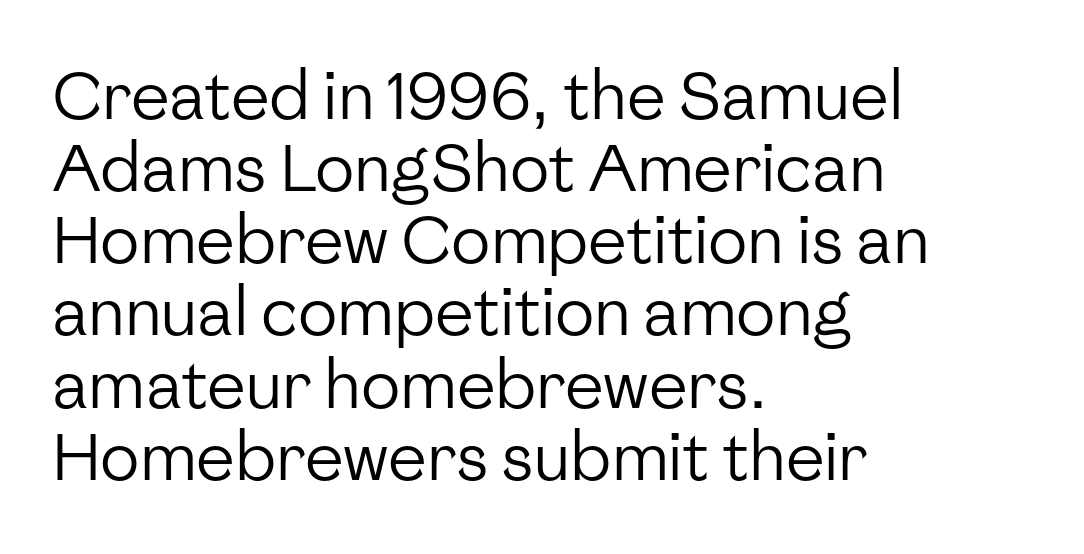
{"serif": "no", "italic": "no", "bold": "no", "weight": "regular", "width": "normal", "stroke_contrast": "low", "x_height": "medium", "monospaced": "no", "underline": "no", "align": "left", "line_spacing": "tight", "line_spacing_ratio": 1.11, "letter_spacing": "normal", "letter_spacing_em": 0.0, "glyph_px": 65}
